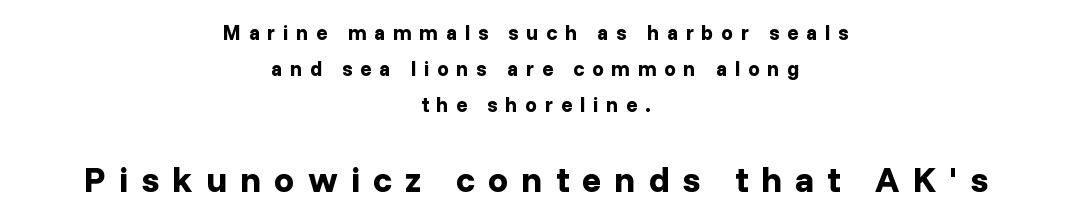
Weight: bold. This is the regular roman posture of the typeface. Looks like regular typesetting: each glyph gets only the width it needs. The composition opens small and finishes big. This rendering features lettering with no underline. Grotesque or geometric, the face here clearly has no serifs.
